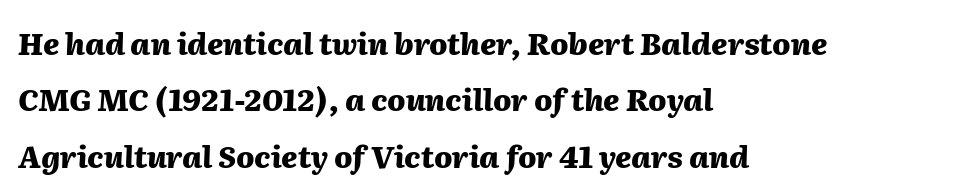
The image shows 30 px heavy type, italic (leaning right); set left-aligned, line spacing 1.88x, normal letter spacing, not underlined; medium stroke contrast and a medium x-height.
